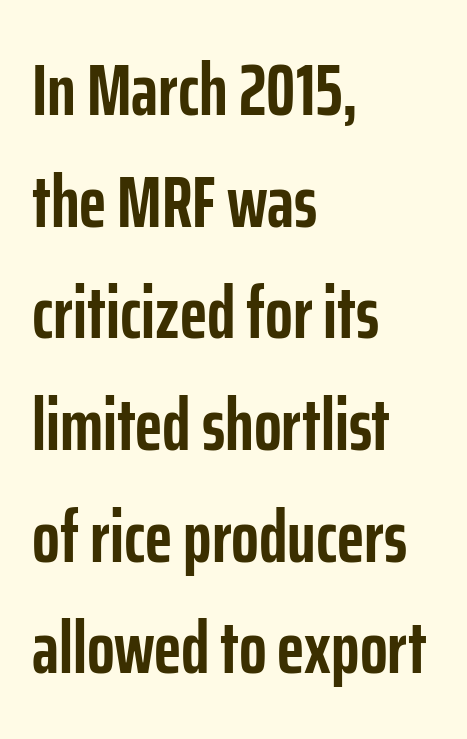
Inter-character spacing is left at the font's built-in metrics. Heavy, bold letterforms. Has an underline been added? It has not. Rows of type keep a routine distance in the vertical direction. Looks like regular typesetting: each glyph gets only the width it needs.
